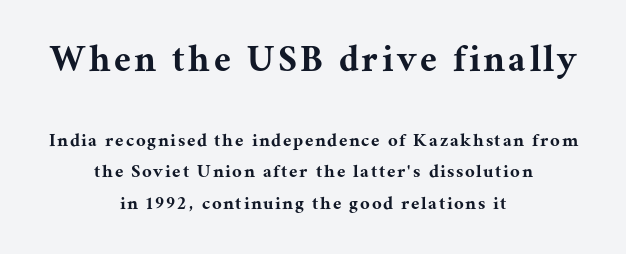
Regarding leading, the lines here are spaced in the standard way. The compositor balanced each line on the midline. Size hierarchy here favors the leading block over the trailing one. The rendering shows small feet on the letterforms — a serif design.
